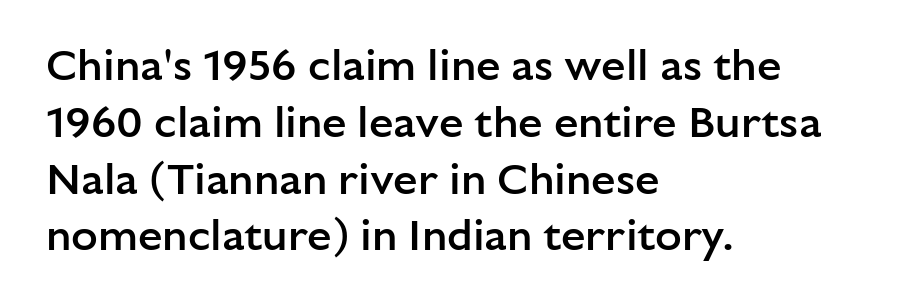
These lines are set flush left with a ragged right edge. Notice how descenders clear the ascenders below comfortably — that's standard leading. Students, this is semibold: more ink than regular, less than bold. Are there feet on the stems? There aren't — it's a sans. A typesetter would call this proportional, since set widths differ per character. Descenders hang freely into open space.
